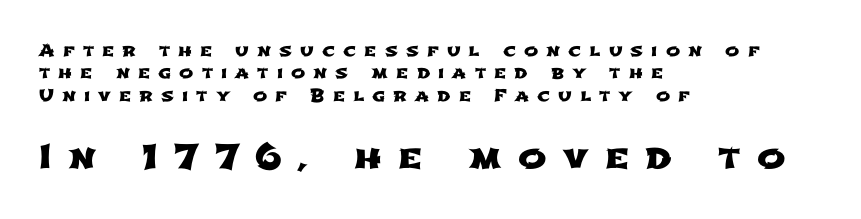
Q: Is the typeface a serif or a sans-serif typeface? A: Sans-serif.
Q: Is the text underlined? A: No.
Q: How is the paragraph aligned? A: Left-aligned.
Q: Is the spacing between letters normal or unusually wide? A: Unusually wide.
Q: Is the spacing between lines tight, normal or loose? A: Normal.
Q: Which block of text is set in a larger size, the first (top) or the second (bottom)? A: The second (bottom) one.
Q: Width (condensed, normal, or wide)? A: Wide.
Q: Stroke contrast? A: Low.
Q: x-height? A: Medium.
Q: Monospaced? A: No.
